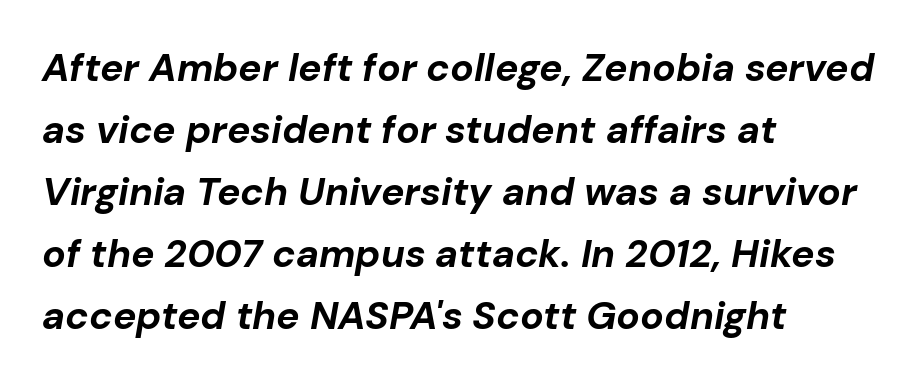
This sample keeps an unexceptional amount of space between lines. These lines carry a lot of weight — the face is fully bold. The glyphs look as if they've been sheared to an angle. Spacing verdict: proportional, widths tailored to each character. If you drew a ruler down the left edge, every line would touch it.
